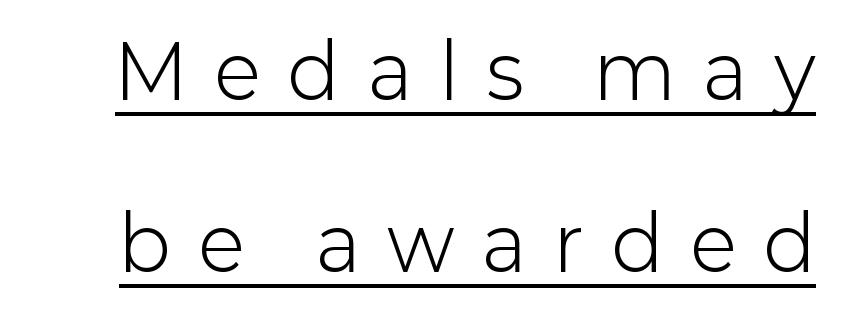
{"serif": "no", "italic": "no", "bold": "no", "weight": "light", "width": "normal", "stroke_contrast": "low", "x_height": "medium", "monospaced": "no", "underline": "yes", "line_spacing": "loose", "line_spacing_ratio": 2.32, "letter_spacing": "wide", "letter_spacing_em": 0.38, "glyph_px": 74}
